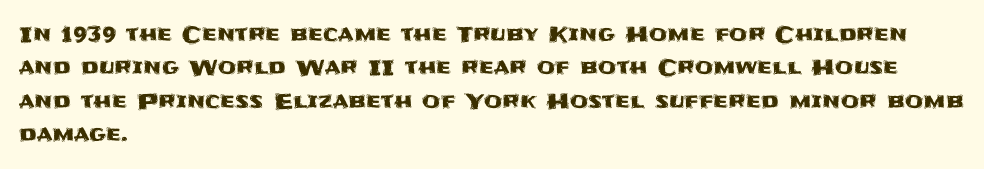
Nobody drew a line under any word here. A student would call this left alignment; a typographer would say flush left, rag right. Rendered with straight, roman letterforms. In terms of leading, this rendering sits right in the middle. Characters follow at the spacing the type designer built in.
